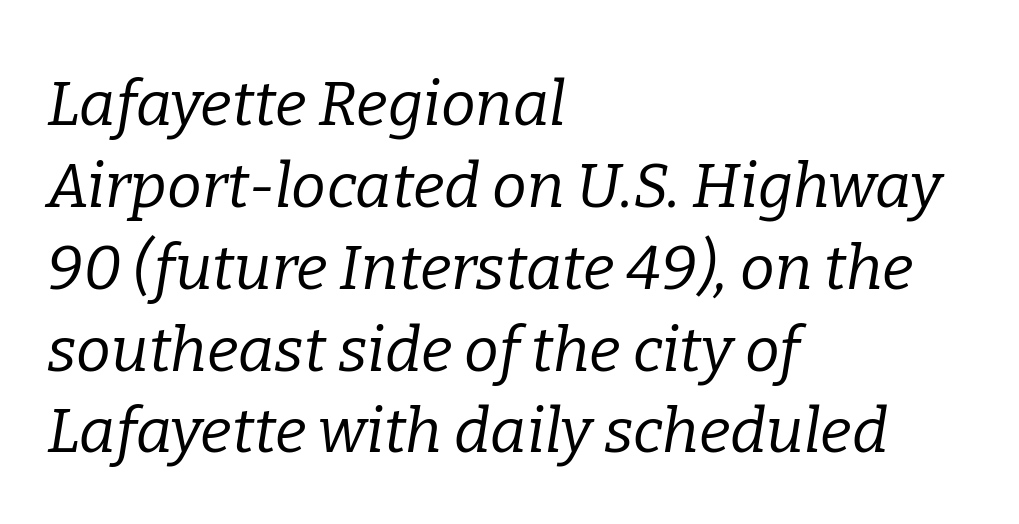
Characters follow at the spacing the type designer built in. Casual observation: everything's shoved over to the left. Type style note: has serifs. Stroke mass is kept to a normal reading level or below.
